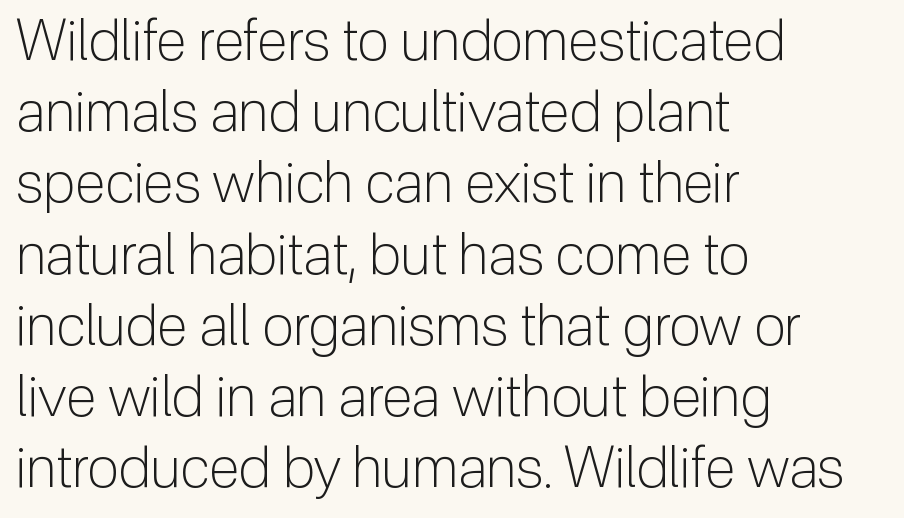
Q: Is the text bold? A: No.
Q: Is the text italic (slanted)? A: No, it is upright.
Q: Is the typeface a serif or a sans-serif typeface? A: Sans-serif.
Q: Is the text underlined? A: No.
Q: How is the paragraph aligned? A: Left-aligned.
Q: Is the spacing between letters normal or unusually wide? A: Normal.
Q: Is the spacing between lines tight, normal or loose? A: Normal.
Q: Width (condensed, normal, or wide)? A: Normal.
Q: Stroke contrast? A: Low.
Q: x-height? A: Medium.
Q: Monospaced? A: No.
